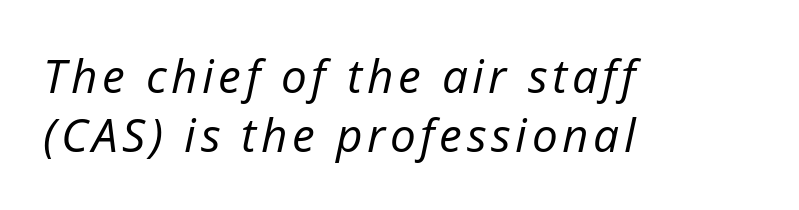
Q: Is the text bold? A: No.
Q: Is the text italic (slanted)? A: Yes, it leans right by about 12 degrees.
Q: Is the text underlined? A: No.
Q: How is the paragraph aligned? A: Left-aligned.
Q: Is the spacing between lines tight, normal or loose? A: Normal.
Q: Width (condensed, normal, or wide)? A: Normal.
Q: Stroke contrast? A: Low.
Q: x-height? A: Medium.
Q: Monospaced? A: No.
